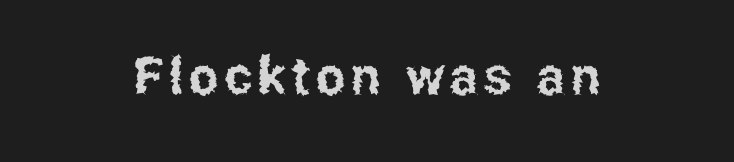
Proportional: the letters do not fall into vertical columns. Check where the strokes stop: nothing finishes them off — pure sans. The foot of each line stays bare and open. The compositor balanced each line on the midline. Every character sits straight up, as roman type does.
